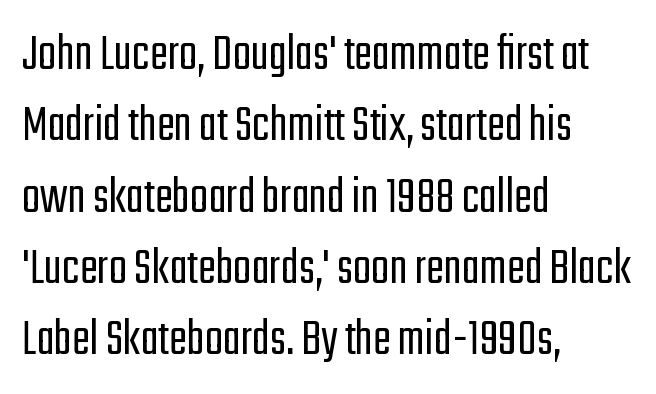
The image shows 54 px light, condensed sans-serif type, upright; set left-aligned, normal line spacing (1.32x), normal letter spacing, not underlined; low stroke contrast and a medium x-height.
